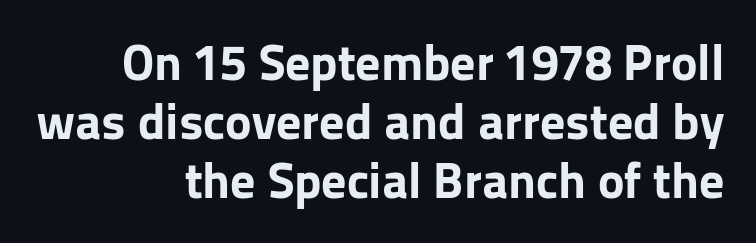
{"serif": "no", "italic": "no", "bold": "yes", "weight": "bold", "width": "normal", "stroke_contrast": "low", "x_height": "medium", "monospaced": "no", "underline": "no", "align": "right", "line_spacing_ratio": 1.18, "letter_spacing": "normal", "letter_spacing_em": 0.0, "glyph_px": 50}
